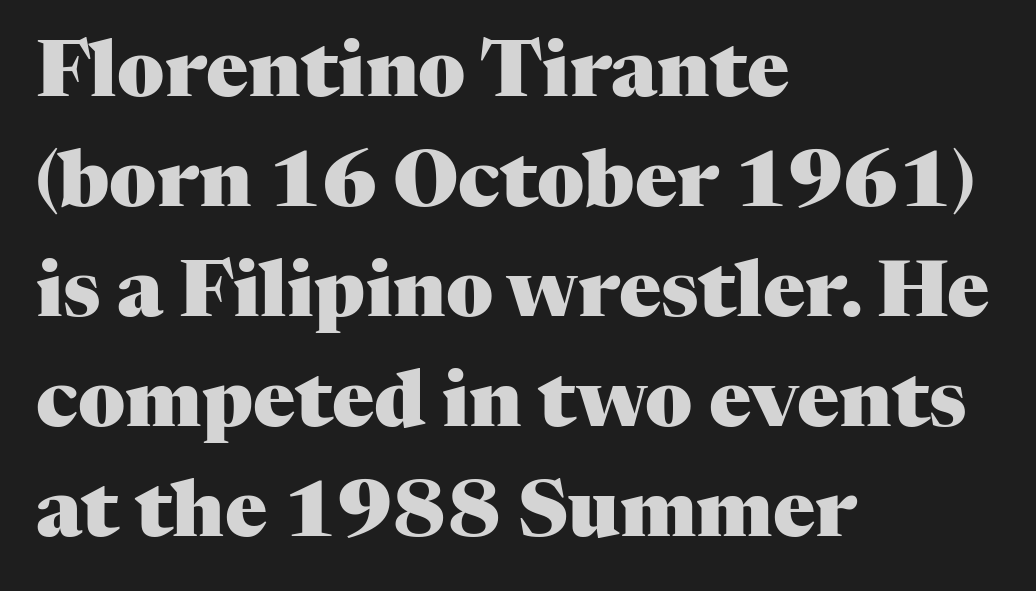
{"serif": "yes", "italic": "no", "bold": "yes", "weight": "heavy", "width": "normal", "stroke_contrast": "medium", "x_height": "medium", "monospaced": "no", "underline": "no", "align": "left", "line_spacing": "normal", "line_spacing_ratio": 1.41, "letter_spacing": "normal", "letter_spacing_em": 0.0, "glyph_px": 78}
